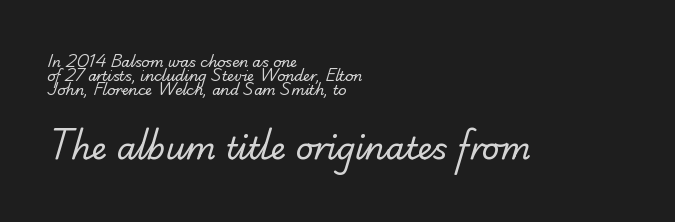
{"serif": "no", "bold": "no", "weight": "regular", "width": "normal", "stroke_contrast": "low", "x_height": "small", "monospaced": "no", "underline": "no", "align": "left", "line_spacing": "tight", "line_spacing_ratio": 1.0, "letter_spacing": "normal", "letter_spacing_em": 0.0, "larger_block": "second", "size_ratio": 2.21, "glyph_px": 31}
